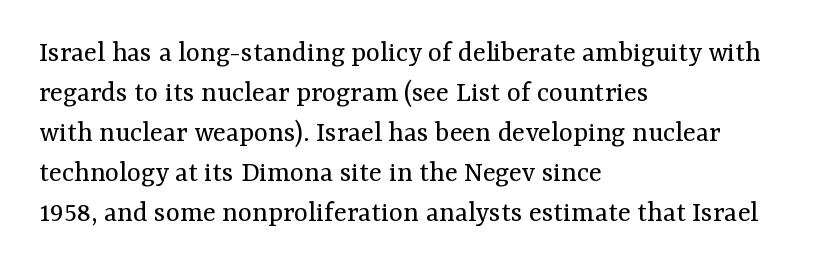
The letters carry serifs — small finishing strokes at the ends of their stems. These lines were composed using upright roman letters. These lines keep a tight, regular rhythm from letter to letter. The compositor pushed each line to the left boundary.
